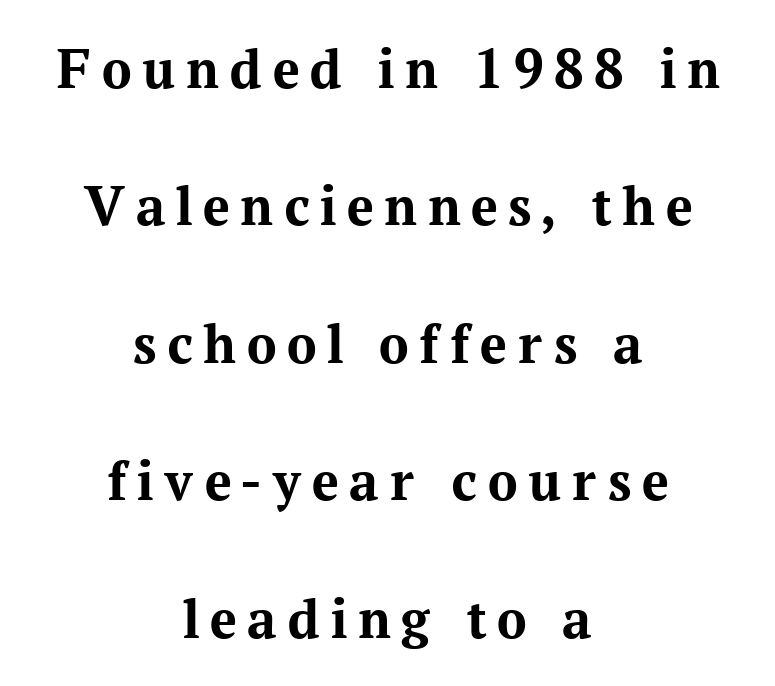
{"serif": "yes", "italic": "no", "bold": "yes", "weight": "bold", "width": "normal", "stroke_contrast": "medium", "x_height": "medium", "monospaced": "no", "underline": "no", "align": "center", "line_spacing": "loose", "line_spacing_ratio": 2.33, "glyph_px": 59}
